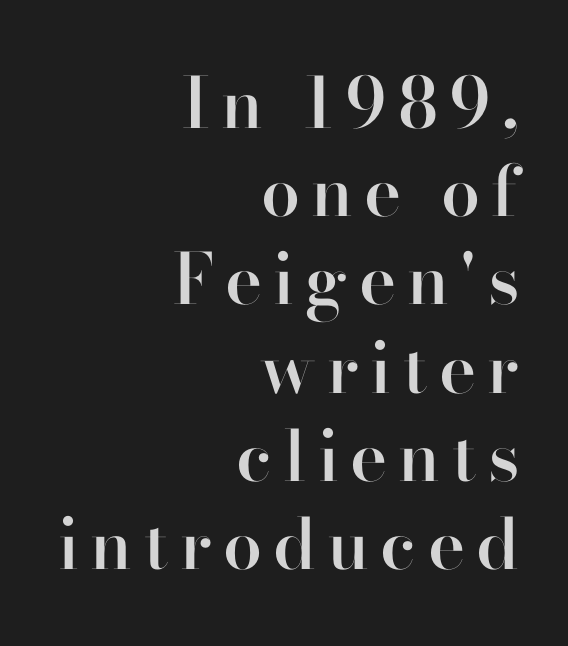
Q: Is the text bold? A: Semi-bold.
Q: Is the text italic (slanted)? A: No, it is upright.
Q: Is the typeface a serif or a sans-serif typeface? A: Serif.
Q: Is the text underlined? A: No.
Q: How is the paragraph aligned? A: Right-aligned.
Q: Is the spacing between lines tight, normal or loose? A: Normal.
Q: Width (condensed, normal, or wide)? A: Normal.
Q: Stroke contrast? A: High.
Q: x-height? A: Small.
Q: Monospaced? A: No.
